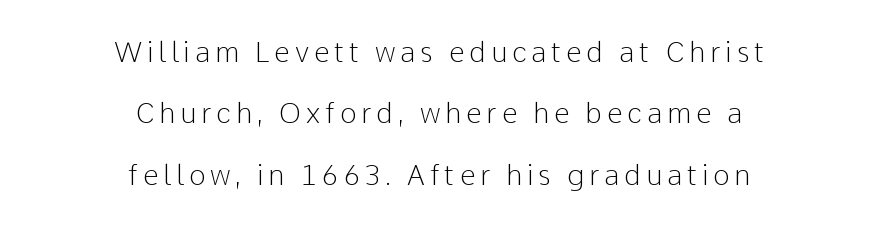
Is there much room between lines? Yes — plenty of vertical air separates them. Every character sits straight up, as roman type does. This sample uses a sans-serif face. Looks like regular typesetting: each glyph gets only the width it needs. The letterforms sit at book weight or below.
